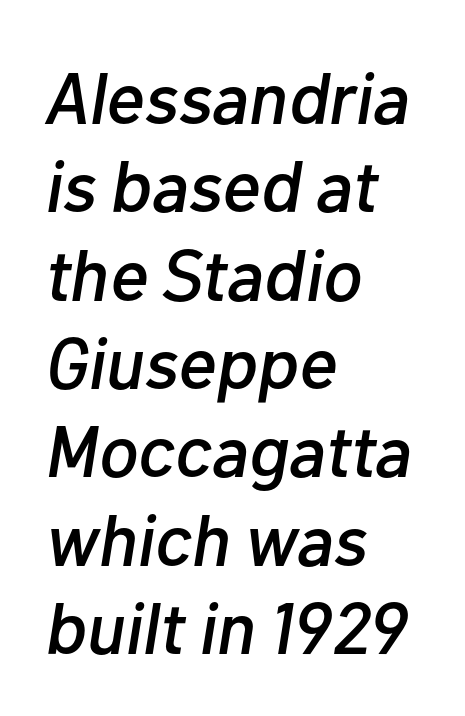
The whole block is typeset with a tilt. Do the characters align in a grid? No, the font is proportional. The string is rendered with underlining switched off. Compared with a centered layout, this one pins lines to the left instead. You could call the tracking neutral — neither tight nor loose.
